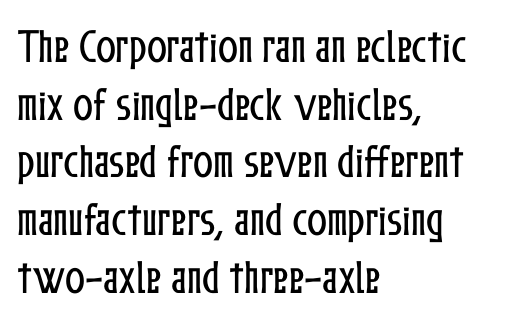
Q: Is the text italic (slanted)? A: No, it is upright.
Q: Is the text underlined? A: No.
Q: How is the paragraph aligned? A: Left-aligned.
Q: Is the spacing between letters normal or unusually wide? A: Normal.
Q: Is the spacing between lines tight, normal or loose? A: Normal.
Q: Width (condensed, normal, or wide)? A: Condensed.
Q: Stroke contrast? A: Low.
Q: x-height? A: Medium.
Q: Monospaced? A: No.
